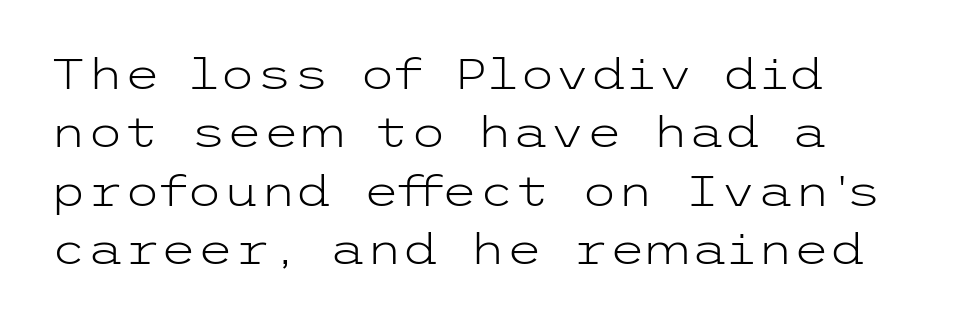
Q: Is the text bold? A: No.
Q: Is the text italic (slanted)? A: No, it is upright.
Q: Is the typeface a serif or a sans-serif typeface? A: Sans-serif.
Q: Is the text underlined? A: No.
Q: Is the spacing between letters normal or unusually wide? A: Normal.
Q: Is the spacing between lines tight, normal or loose? A: Normal.
Q: Width (condensed, normal, or wide)? A: Wide.
Q: Stroke contrast? A: Low.
Q: x-height? A: Medium.
